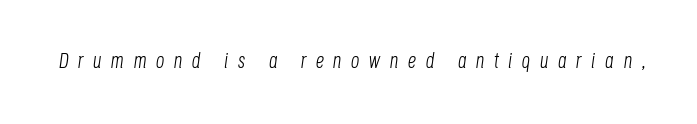
The image shows 21 px text type, italic (leaning right); set unusually wide letter spacing (+0.45 em), not underlined.
